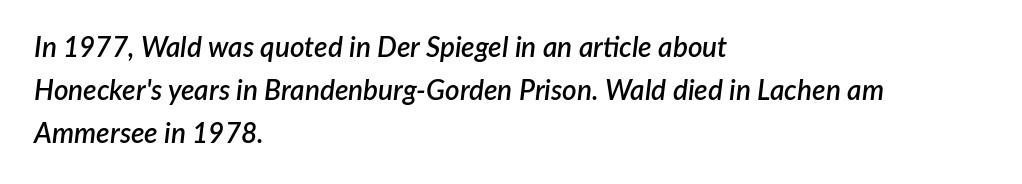
{"italic": "yes", "lean": "right", "slant_degrees": 7, "bold": "semi", "weight": "semibold", "width": "normal", "stroke_contrast": "low", "x_height": "medium", "monospaced": "no", "underline": "no", "align": "left", "line_spacing": "normal", "line_spacing_ratio": 1.54, "letter_spacing": "normal", "letter_spacing_em": 0.0, "glyph_px": 28}
